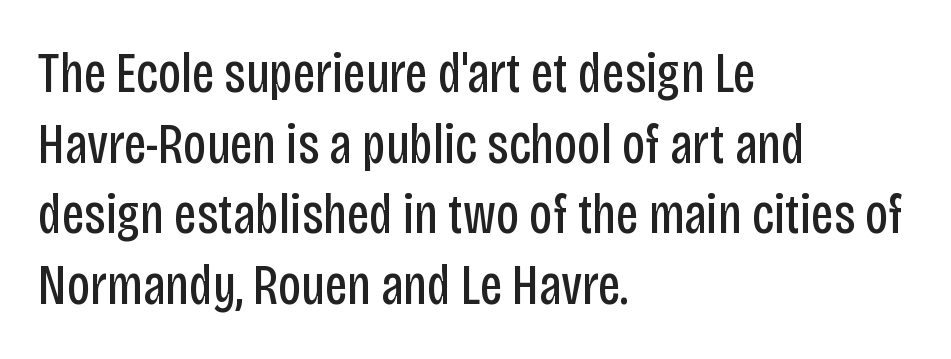
The image shows 57 px regular-weight, condensed sans-serif type, upright; set left-aligned, line spacing 1.24x, normal letter spacing, not underlined; low stroke contrast and a large x-height.
